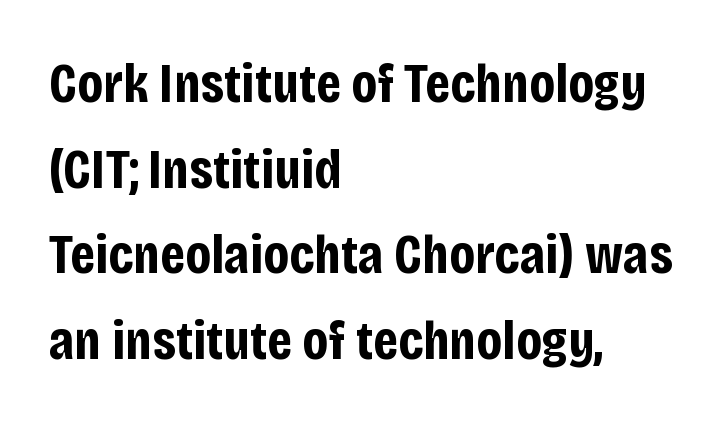
{"serif": "no", "italic": "no", "bold": "yes", "weight": "bold", "width": "condensed", "stroke_contrast": "low", "x_height": "large", "monospaced": "no", "underline": "no", "align": "left", "line_spacing": "normal", "line_spacing_ratio": 1.53, "letter_spacing": "normal", "letter_spacing_em": 0.0, "glyph_px": 56}
